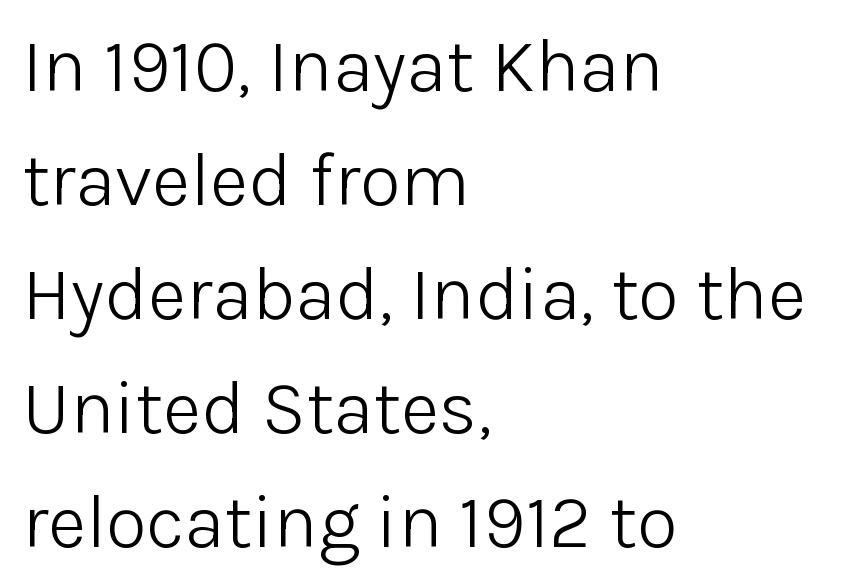
Q: Is the text bold? A: No.
Q: Is the text italic (slanted)? A: No, it is upright.
Q: Is the typeface a serif or a sans-serif typeface? A: Sans-serif.
Q: Is the text underlined? A: No.
Q: How is the paragraph aligned? A: Left-aligned.
Q: Is the spacing between letters normal or unusually wide? A: Normal.
Q: Is the spacing between lines tight, normal or loose? A: Normal.
Q: Width (condensed, normal, or wide)? A: Normal.
Q: Stroke contrast? A: Low.
Q: x-height? A: Medium.
Q: Monospaced? A: No.
